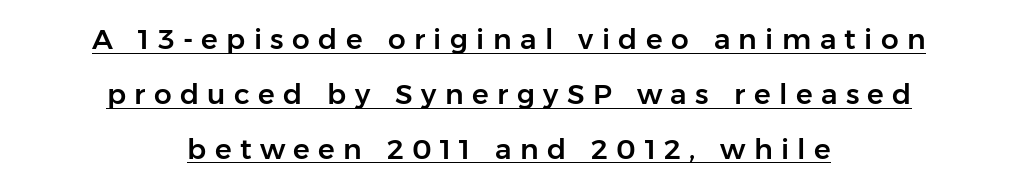
The image shows 28 px sans-serif type, upright; set centered, loose line spacing (1.96x), unusually wide letter spacing (+0.3 em), underlined; low stroke contrast and a medium x-height.
